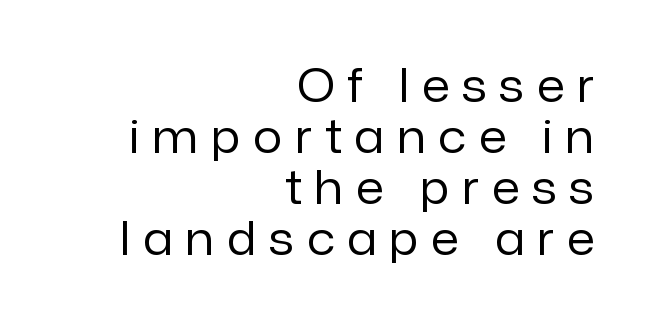
The image shows 46 px regular-weight sans-serif type, upright; set right-aligned, tight line spacing (1.11x), unusually wide letter spacing (+0.28 em), not underlined; low stroke contrast and a medium x-height.
